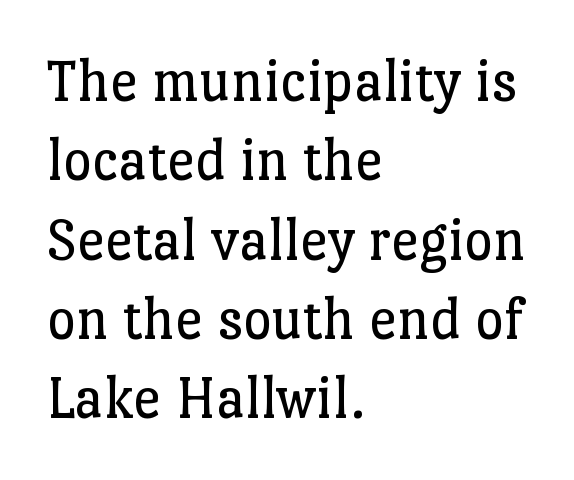
Q: Is the text bold? A: No.
Q: Is the text italic (slanted)? A: No, it is upright.
Q: Is the typeface a serif or a sans-serif typeface? A: Serif.
Q: Is the text underlined? A: No.
Q: How is the paragraph aligned? A: Left-aligned.
Q: Is the spacing between letters normal or unusually wide? A: Normal.
Q: Is the spacing between lines tight, normal or loose? A: Normal.
Q: Width (condensed, normal, or wide)? A: Normal.
Q: Stroke contrast? A: Low.
Q: x-height? A: Medium.
Q: Monospaced? A: No.
